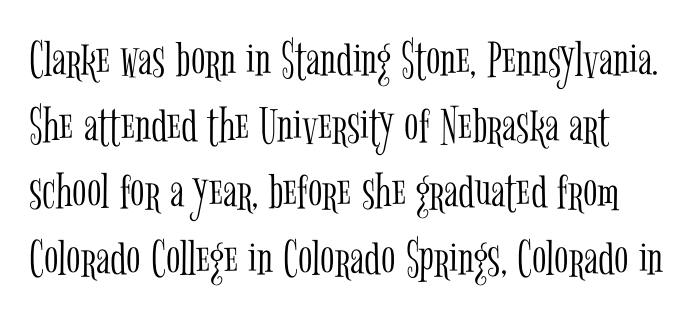
The image shows 53 px light, condensed serif type, upright; set normal line spacing (1.25x), normal letter spacing, not underlined; low stroke contrast and a medium x-height.
